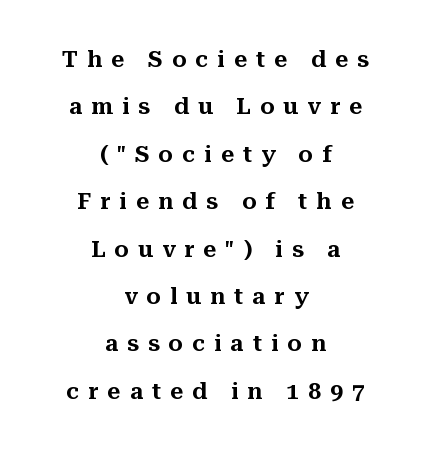
When letters stand straight like this, we call the style roman or upright. Glance below the letters and you will spot only blank space. Horizontally, the lines are justified to the midpoint only. The leading is generous, giving the passage an open texture. Between one letter and the next there's a generous, obvious gap.
